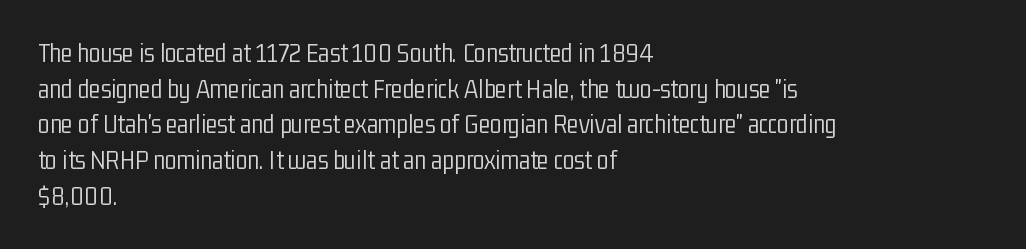
The image shows 27 px text type, upright; set left-aligned, normal line spacing (1.32x), normal letter spacing, not underlined.
